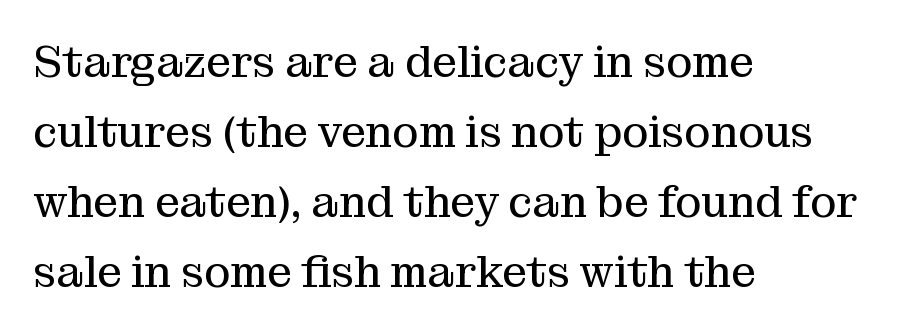
The image shows 44 px regular-weight serif type, upright; set left-aligned, normal line spacing (1.59x), normal letter spacing, not underlined; medium stroke contrast and a medium x-height.
